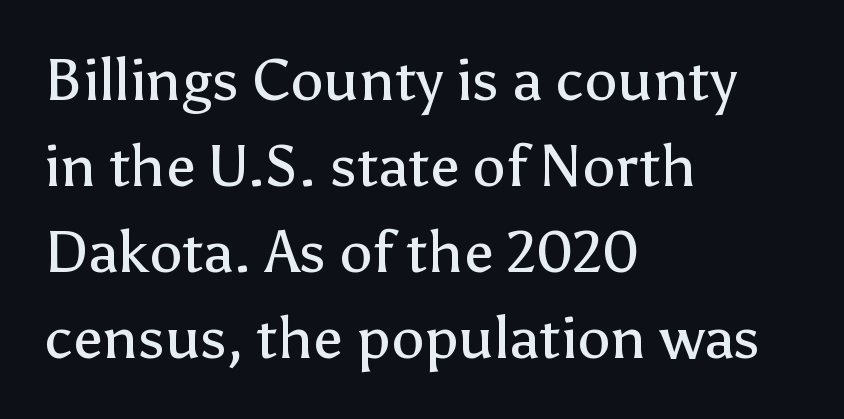
Short note: letters normally spaced. Decoration check: the copy has no underline. The face used here is proportionally spaced, like ordinary book or web type. Line spacing here is normal.
